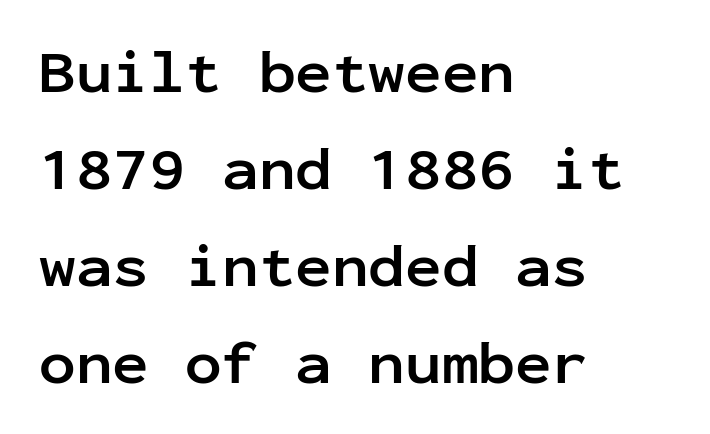
Q: Is the text bold? A: Yes.
Q: Is the text italic (slanted)? A: No, it is upright.
Q: Is the typeface a serif or a sans-serif typeface? A: Sans-serif.
Q: Is the text underlined? A: No.
Q: How is the paragraph aligned? A: Left-aligned.
Q: Is the spacing between letters normal or unusually wide? A: Normal.
Q: Is the spacing between lines tight, normal or loose? A: Normal.
Q: Width (condensed, normal, or wide)? A: Normal.
Q: Stroke contrast? A: Low.
Q: x-height? A: Medium.
Q: Monospaced? A: Yes.
